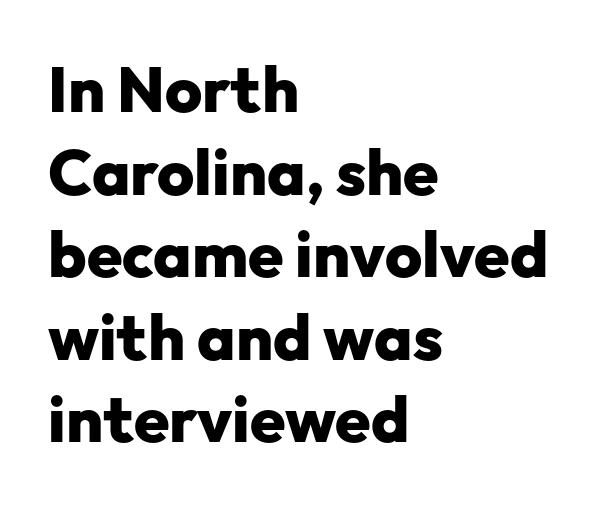
Q: Is the text bold? A: Yes.
Q: Is the text italic (slanted)? A: No, it is upright.
Q: Is the typeface a serif or a sans-serif typeface? A: Sans-serif.
Q: Is the text underlined? A: No.
Q: How is the paragraph aligned? A: Left-aligned.
Q: Is the spacing between letters normal or unusually wide? A: Normal.
Q: Is the spacing between lines tight, normal or loose? A: Normal.
Q: Width (condensed, normal, or wide)? A: Normal.
Q: Stroke contrast? A: Low.
Q: x-height? A: Medium.
Q: Monospaced? A: No.
